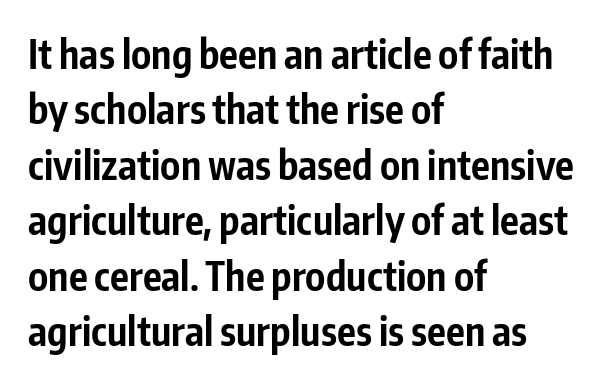
{"serif": "no", "italic": "no", "bold": "yes", "weight": "bold", "width": "condensed", "stroke_contrast": "low", "x_height": "medium", "monospaced": "no", "underline": "no", "align": "left", "line_spacing": "normal", "line_spacing_ratio": 1.42, "letter_spacing": "normal", "letter_spacing_em": 0.0, "glyph_px": 39}
